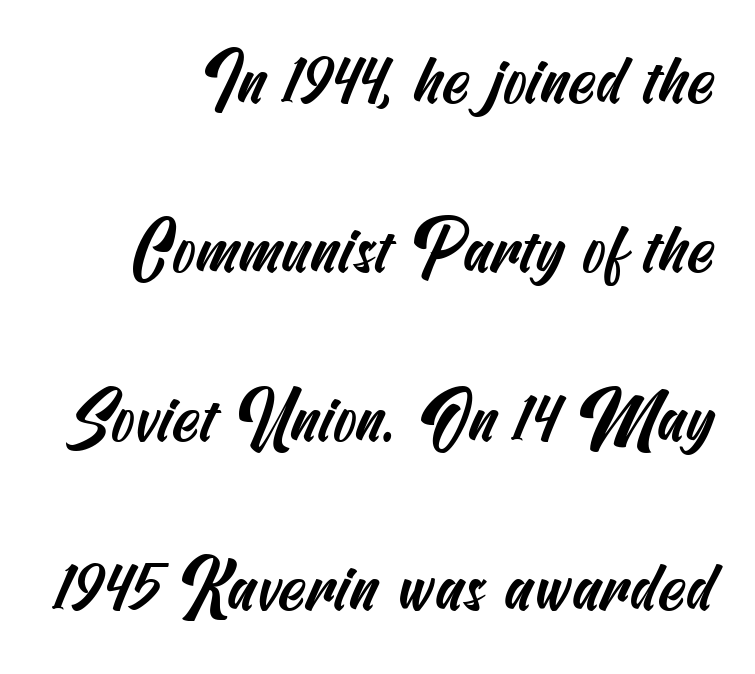
{"serif": "no", "width": "condensed", "stroke_contrast": "medium", "x_height": "small", "underline": "no", "align": "right", "line_spacing": "loose", "line_spacing_ratio": 2.45, "letter_spacing": "normal", "letter_spacing_em": 0.0, "glyph_px": 69}
